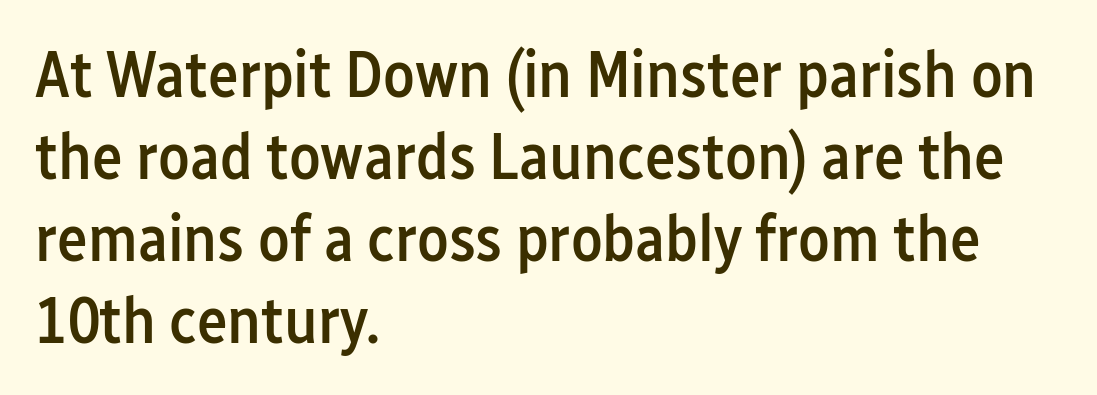
{"serif": "no", "italic": "no", "bold": "semi", "weight": "semibold", "width": "condensed", "stroke_contrast": "low", "x_height": "medium", "monospaced": "no", "underline": "no", "align": "left", "line_spacing": "normal", "line_spacing_ratio": 1.26, "letter_spacing": "normal", "letter_spacing_em": 0.0, "glyph_px": 65}
